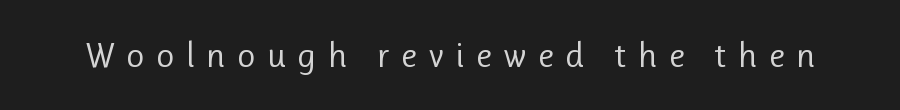
The image shows 36 px regular-weight sans-serif type, upright; set unusually wide letter spacing (+0.31 em), not underlined; low stroke contrast and a medium x-height.
